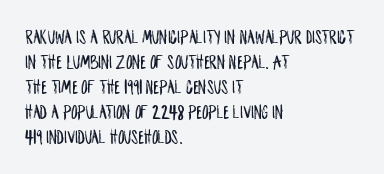
The space between consecutive lines is moderate. The area under the type is left untouched. The letters sit at their default tracking, neither squeezed nor spread. If you drew a line through each stem, it would be perfectly vertical. This rendering uses left alignment, leaving the right contour irregular.
